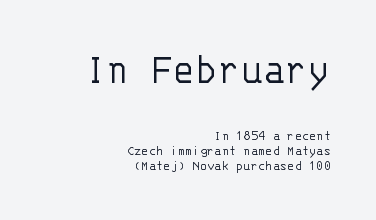
Q: Is the text bold? A: No.
Q: Is the text italic (slanted)? A: No, it is upright.
Q: Is the typeface a serif or a sans-serif typeface? A: Sans-serif.
Q: Is the text underlined? A: No.
Q: How is the paragraph aligned? A: Right-aligned.
Q: Is the spacing between letters normal or unusually wide? A: Normal.
Q: Is the spacing between lines tight, normal or loose? A: Tight.
Q: Which block of text is set in a larger size, the first (top) or the second (bottom)? A: The first (top) one.
Q: Width (condensed, normal, or wide)? A: Normal.
Q: Stroke contrast? A: Low.
Q: x-height? A: Large.
Q: Monospaced? A: Yes.
